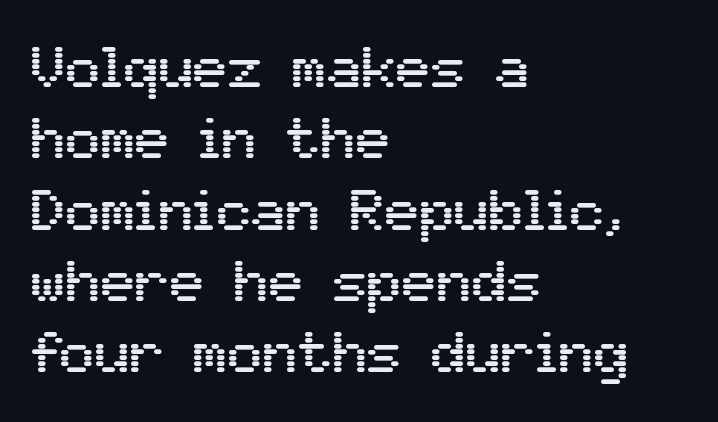
{"serif": "no", "italic": "no", "width": "normal", "stroke_contrast": "medium", "x_height": "medium", "monospaced": "no", "underline": "no", "align": "left", "line_spacing_ratio": 1.23, "letter_spacing": "normal", "letter_spacing_em": 0.0, "glyph_px": 58}
